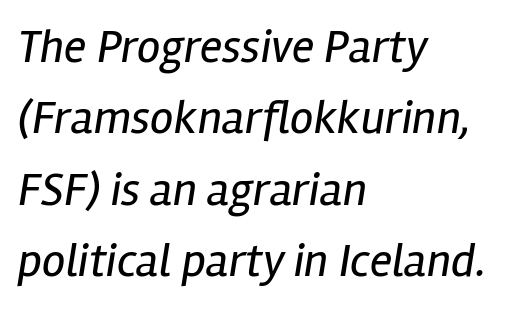
Q: Is the text bold? A: No.
Q: Is the text italic (slanted)? A: Yes, it leans right by about 12 degrees.
Q: Is the text underlined? A: No.
Q: How is the paragraph aligned? A: Left-aligned.
Q: Is the spacing between letters normal or unusually wide? A: Normal.
Q: Is the spacing between lines tight, normal or loose? A: Normal.
Q: Width (condensed, normal, or wide)? A: Condensed.
Q: Stroke contrast? A: Low.
Q: x-height? A: Medium.
Q: Monospaced? A: No.
